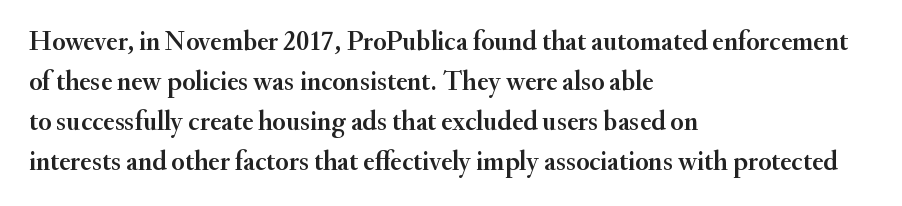
The image shows 27 px text type, upright; set left-aligned, normal line spacing (1.48x), normal letter spacing, not underlined.
